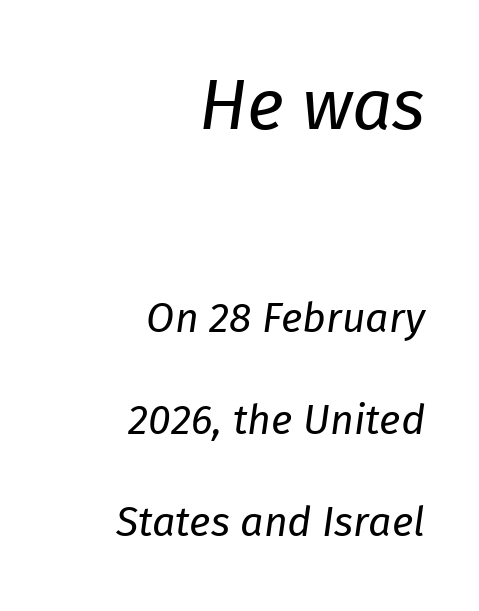
The image shows 71 px regular-weight type, italic (leaning right); set right-aligned, loose line spacing (2.49x), normal letter spacing, not underlined; the first (top) block is 1.73x larger; low stroke contrast and a medium x-height.
